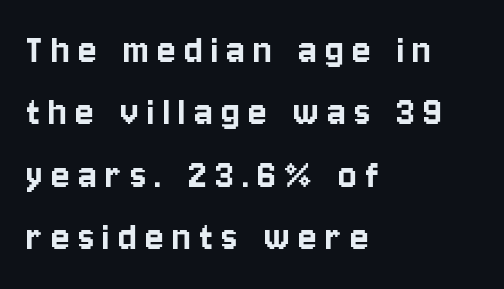
Q: Is the text italic (slanted)? A: No, it is upright.
Q: Is the typeface a serif or a sans-serif typeface? A: Sans-serif.
Q: Is the text underlined? A: No.
Q: How is the paragraph aligned? A: Left-aligned.
Q: Is the spacing between letters normal or unusually wide? A: Unusually wide.
Q: Is the spacing between lines tight, normal or loose? A: Normal.
Q: Width (condensed, normal, or wide)? A: Condensed.
Q: Stroke contrast? A: Low.
Q: x-height? A: Large.
Q: Monospaced? A: No.
